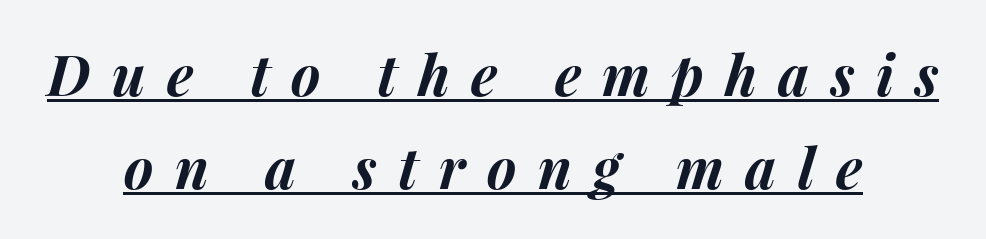
Q: Is the text bold? A: Yes.
Q: Is the text italic (slanted)? A: Yes, it leans right by about 15 degrees.
Q: Is the text underlined? A: Yes.
Q: How is the paragraph aligned? A: Centered.
Q: Is the spacing between letters normal or unusually wide? A: Unusually wide.
Q: Is the spacing between lines tight, normal or loose? A: Normal.
Q: Width (condensed, normal, or wide)? A: Normal.
Q: Stroke contrast? A: Medium.
Q: x-height? A: Medium.
Q: Monospaced? A: No.
